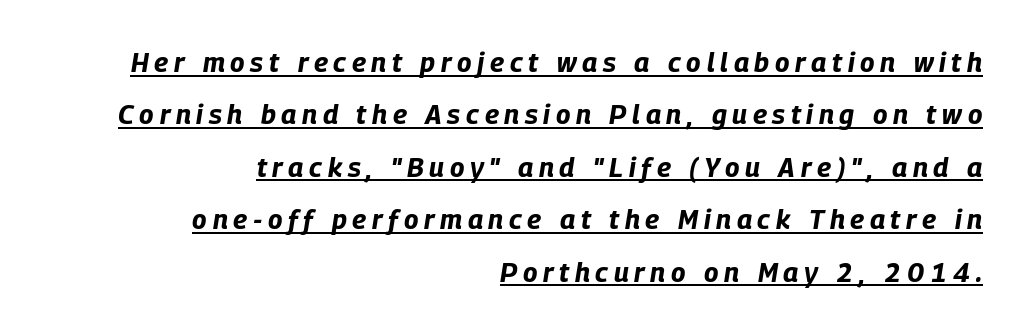
{"italic": "yes", "lean": "right", "slant_degrees": 9, "bold": "yes", "underline": "yes", "align": "right", "line_spacing": "loose", "line_spacing_ratio": 1.94, "letter_spacing": "wide", "letter_spacing_em": 0.21, "glyph_px": 27}
